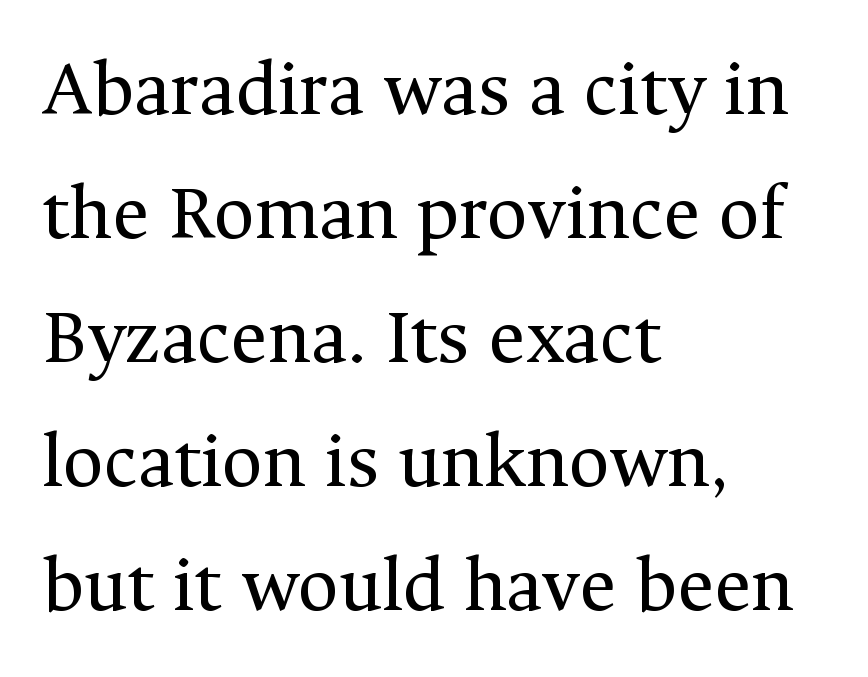
The image shows 79 px regular-weight serif type, upright; set left-aligned, normal line spacing (1.57x), normal letter spacing, not underlined; medium stroke contrast and a medium x-height.
